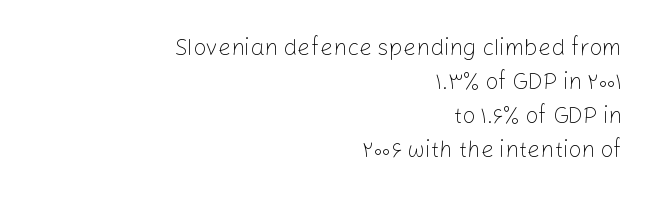
{"italic": "no", "bold": "no", "underline": "no", "align": "right", "line_spacing": "normal", "line_spacing_ratio": 1.48, "letter_spacing": "normal", "letter_spacing_em": 0.0, "glyph_px": 23}
